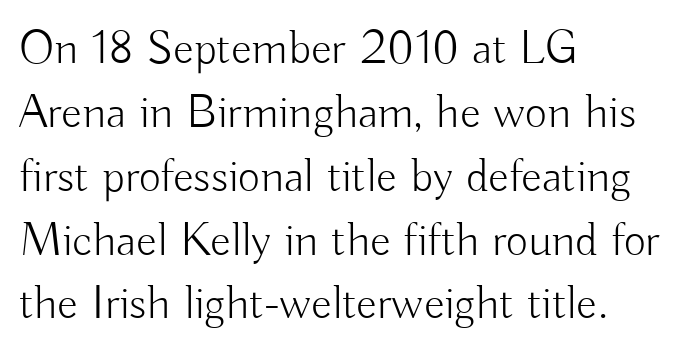
Left-aligned paragraph, ragged on the right. Note: no serifs on the glyphs. Caption: standard tracking, unaltered. Decoration check: the copy has no underline. Varying glyph widths throughout — classic text-font behaviour. Leading: standard.
